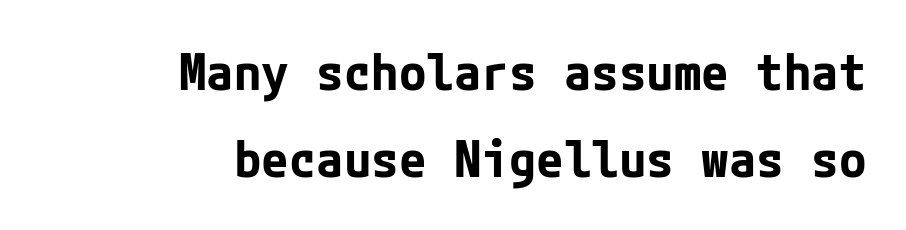
These lines keep a tight, regular rhythm from letter to letter. Just letters on the line, the space beneath them empty. The typeface chosen for these lines omits serifs. The axis of the letterforms is exactly vertical. This sample is right-justified, so line beginnings fall wherever the words allow. Strong, thick strokes mark this as bold type.
